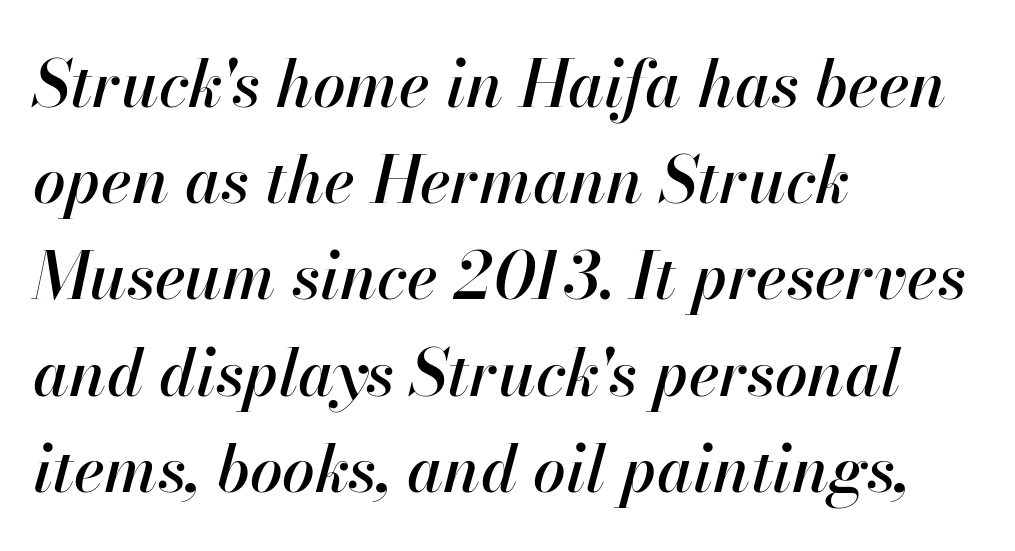
The image shows 65 px text type, italic (leaning right); set left-aligned, normal line spacing (1.48x), normal letter spacing, not underlined; high stroke contrast and a small x-height.
